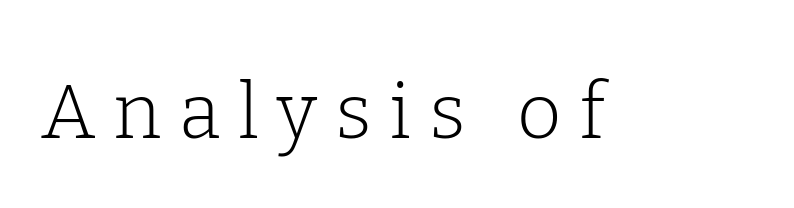
Q: Is the text bold? A: No.
Q: Is the text italic (slanted)? A: No, it is upright.
Q: Is the typeface a serif or a sans-serif typeface? A: Serif.
Q: Is the text underlined? A: No.
Q: Is the spacing between letters normal or unusually wide? A: Unusually wide.
Q: Width (condensed, normal, or wide)? A: Normal.
Q: Stroke contrast? A: Low.
Q: x-height? A: Medium.
Q: Monospaced? A: No.
